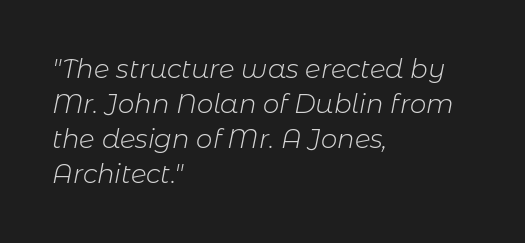
The image shows 26 px text type, italic (leaning right); set left-aligned, normal line spacing (1.35x), normal letter spacing, not underlined.
